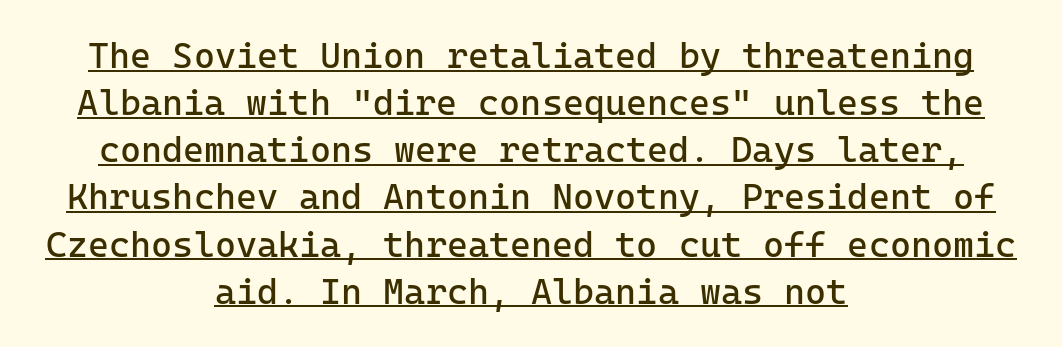
Q: Is the text bold? A: No.
Q: Is the text italic (slanted)? A: No, it is upright.
Q: Is the typeface a serif or a sans-serif typeface? A: Sans-serif.
Q: Is the text underlined? A: Yes.
Q: How is the paragraph aligned? A: Centered.
Q: Is the spacing between letters normal or unusually wide? A: Normal.
Q: Is the spacing between lines tight, normal or loose? A: Normal.
Q: Width (condensed, normal, or wide)? A: Normal.
Q: Stroke contrast? A: Low.
Q: x-height? A: Medium.
